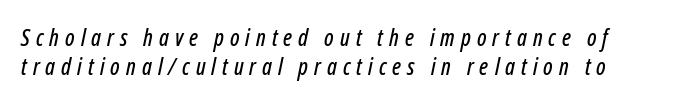
The image shows 23 px text type, italic (leaning right); set normal line spacing (1.26x), unusually wide letter spacing (+0.26 em), not underlined.
